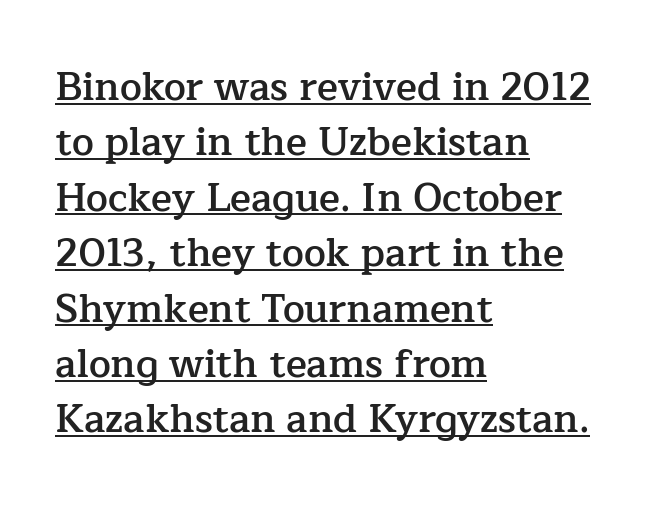
The image shows 39 px semibold serif type, upright; set left-aligned, normal line spacing (1.42x), normal letter spacing, underlined; low stroke contrast and a medium x-height.
